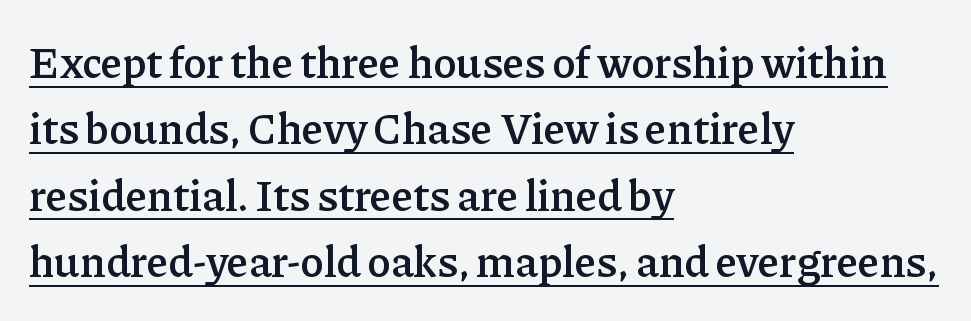
Q: Is the text bold? A: Semi-bold.
Q: Is the text italic (slanted)? A: No, it is upright.
Q: Is the typeface a serif or a sans-serif typeface? A: Serif.
Q: Is the text underlined? A: Yes.
Q: How is the paragraph aligned? A: Left-aligned.
Q: Is the spacing between letters normal or unusually wide? A: Normal.
Q: Is the spacing between lines tight, normal or loose? A: Normal.
Q: Width (condensed, normal, or wide)? A: Normal.
Q: Stroke contrast? A: Low.
Q: x-height? A: Medium.
Q: Monospaced? A: No.
